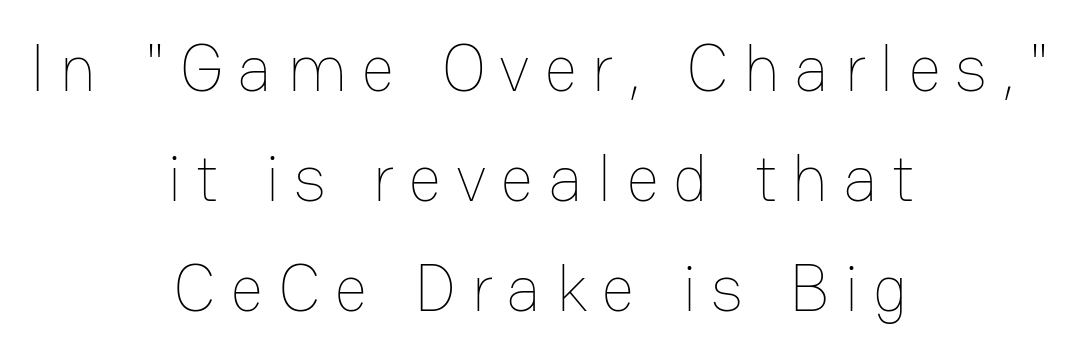
If you folded the block vertically in half, each line would mirror itself in length. How are the letters spaced? Widely, with obvious added tracking. This sample uses an upright cut, with every glyph sitting square on the baseline. Successive baselines arrive at the customary interval. This rendering features lettering with no underline.
